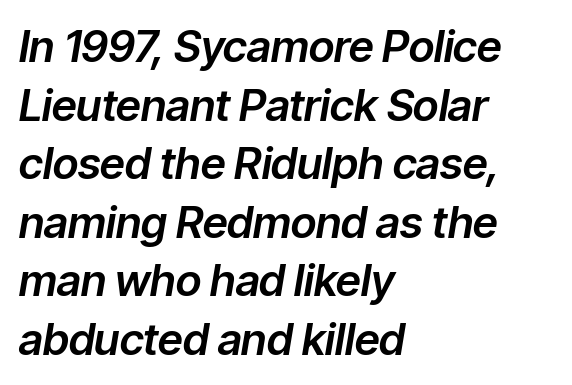
Q: Is the text italic (slanted)? A: Yes, it leans right by about 9 degrees.
Q: Is the text underlined? A: No.
Q: How is the paragraph aligned? A: Left-aligned.
Q: Is the spacing between letters normal or unusually wide? A: Normal.
Q: Is the spacing between lines tight, normal or loose? A: Normal.
Q: Width (condensed, normal, or wide)? A: Normal.
Q: Stroke contrast? A: Low.
Q: x-height? A: Medium.
Q: Monospaced? A: No.
